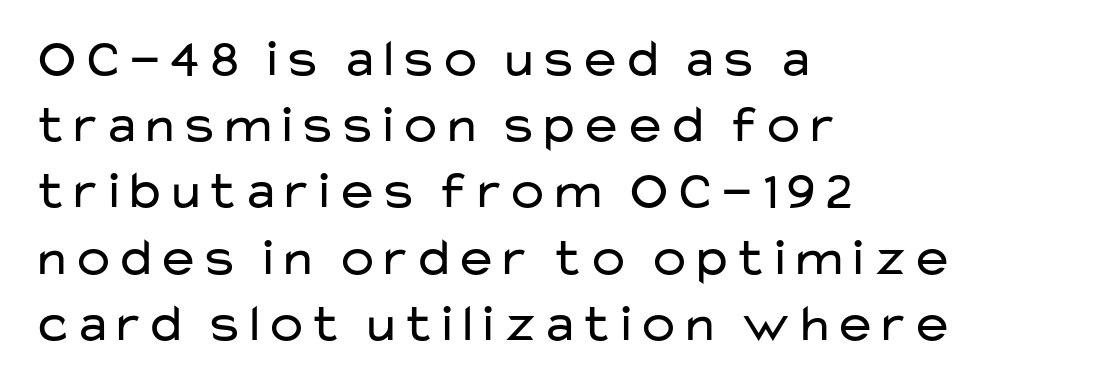
The image shows 53 px regular-weight, wide sans-serif type, upright; set left-aligned, normal line spacing (1.25x), normal letter spacing, not underlined; low stroke contrast and a medium x-height.
